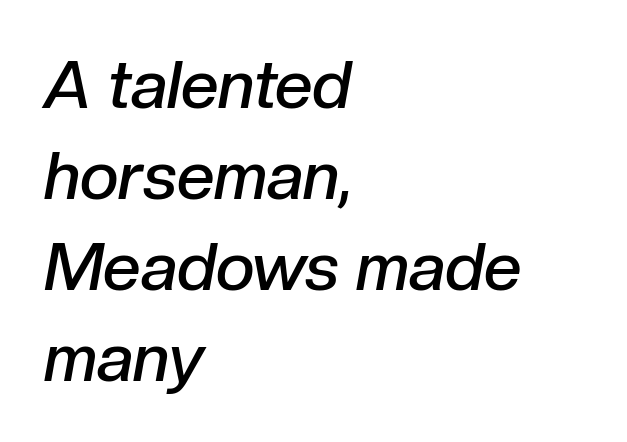
Q: Is the text bold? A: Semi-bold.
Q: Is the text italic (slanted)? A: Yes, it leans right by about 10 degrees.
Q: Is the text underlined? A: No.
Q: How is the paragraph aligned? A: Left-aligned.
Q: Is the spacing between letters normal or unusually wide? A: Normal.
Q: Is the spacing between lines tight, normal or loose? A: Normal.
Q: Width (condensed, normal, or wide)? A: Normal.
Q: Stroke contrast? A: Low.
Q: x-height? A: Medium.
Q: Monospaced? A: No.
